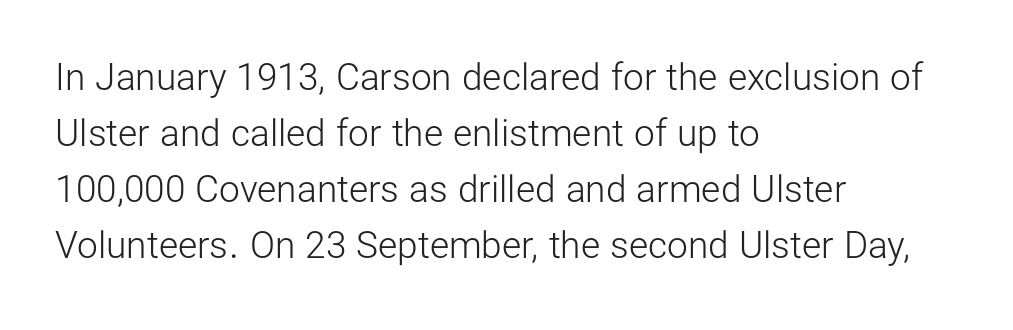
{"serif": "no", "italic": "no", "bold": "no", "weight": "light", "width": "normal", "stroke_contrast": "low", "x_height": "medium", "monospaced": "no", "underline": "no", "align": "left", "line_spacing": "normal", "line_spacing_ratio": 1.51, "letter_spacing": "normal", "letter_spacing_em": 0.0, "glyph_px": 37}
